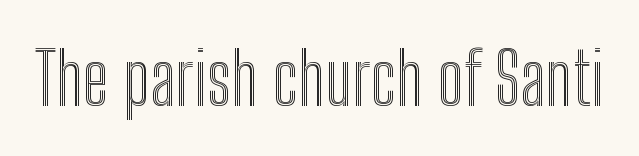
Q: Is the text italic (slanted)? A: No, it is upright.
Q: Is the text underlined? A: No.
Q: Is the spacing between letters normal or unusually wide? A: Normal.
Q: Width (condensed, normal, or wide)? A: Condensed.
Q: x-height? A: Medium.
Q: Monospaced? A: No.
